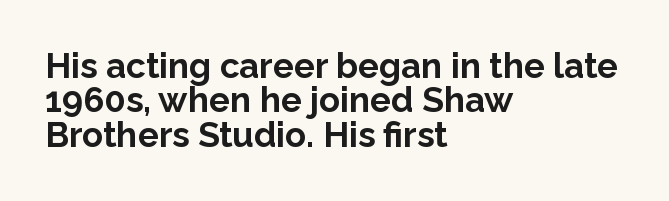
A typesetter would mark this as roman, not italic. Bare-footed words on every line. The lines are quadded left. Vertical spacing — tight. The line texture is even and compact thanks to regular tracking. Note: no serifs on the glyphs.
